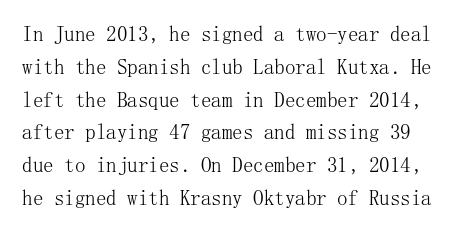
The image shows 21 px text type, upright; set normal line spacing (1.56x), normal letter spacing, not underlined.
